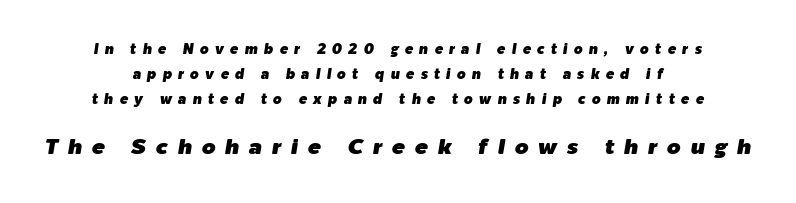
The image shows 22 px text type, italic (leaning right); set centered, line spacing 1.78x, unusually wide letter spacing (+0.44 em), not underlined; the second (bottom) block is 1.57x larger.
